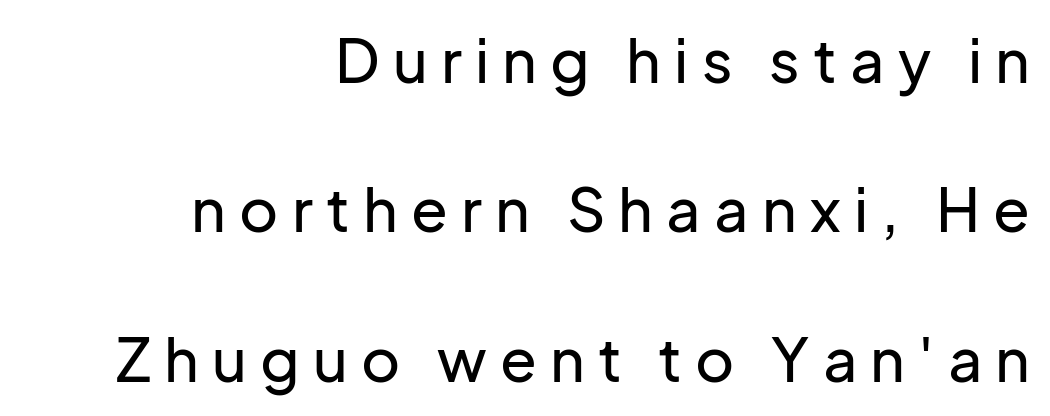
{"serif": "no", "italic": "no", "width": "normal", "stroke_contrast": "low", "x_height": "medium", "monospaced": "no", "underline": "no", "align": "right", "line_spacing": "loose", "line_spacing_ratio": 2.49, "letter_spacing": "wide", "letter_spacing_em": 0.22, "glyph_px": 60}
